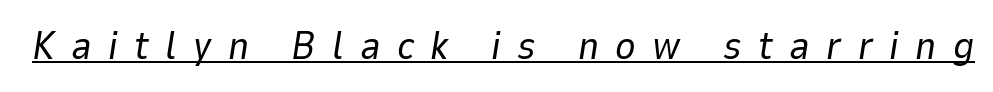
The image shows 39 px regular-weight type, italic (leaning right); set unusually wide letter spacing (+0.42 em), underlined; low stroke contrast and a medium x-height.
